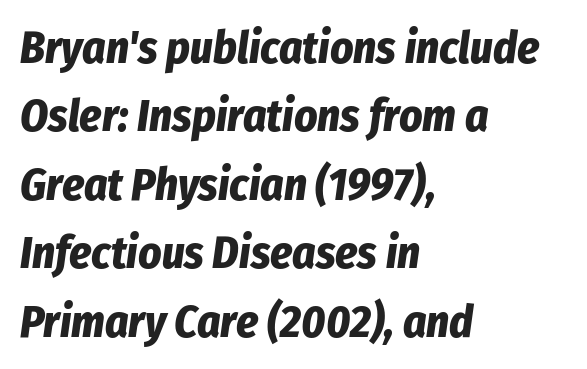
Leading: standard. The glyphs look as if they've been sheared to an angle. The type is set solid horizontally, with unmodified tracking. Plenty of ink on the page — the face is bold.
